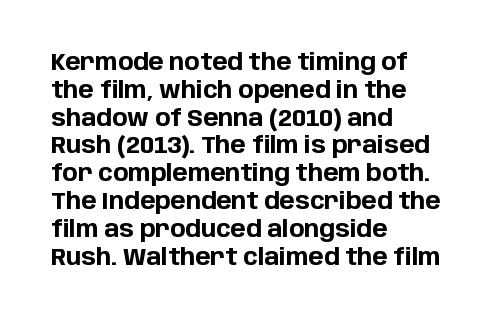
{"italic": "no", "bold": "yes", "underline": "no", "align": "left", "line_spacing_ratio": 1.21, "letter_spacing": "normal", "letter_spacing_em": 0.0, "glyph_px": 23}
